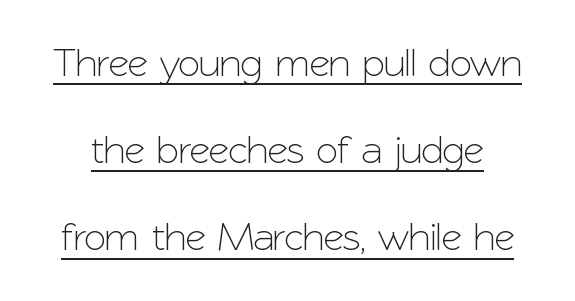
The image shows 40 px sans-serif type, upright; set loose line spacing (2.18x), normal letter spacing, underlined; low stroke contrast and a medium x-height.
